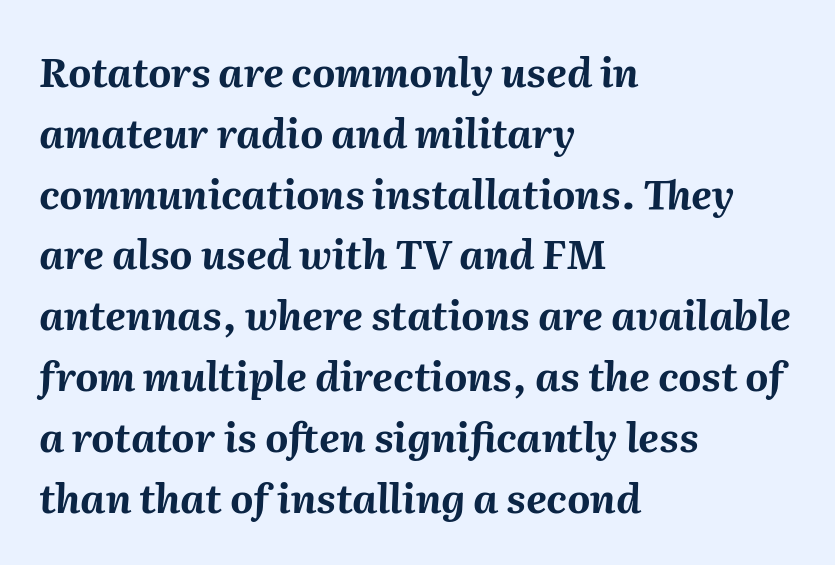
Q: Is the text bold? A: Yes.
Q: Is the text italic (slanted)? A: Yes, it leans right by about 2 degrees.
Q: Is the text underlined? A: No.
Q: How is the paragraph aligned? A: Left-aligned.
Q: Is the spacing between letters normal or unusually wide? A: Normal.
Q: Is the spacing between lines tight, normal or loose? A: Normal.
Q: Width (condensed, normal, or wide)? A: Normal.
Q: Stroke contrast? A: Medium.
Q: x-height? A: Medium.
Q: Monospaced? A: No.
